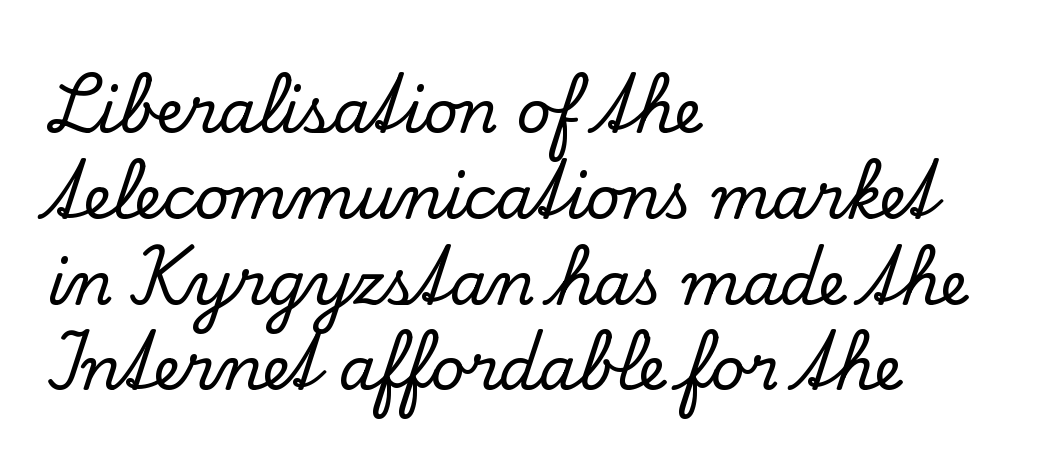
Q: Is the text italic (slanted)? A: Yes.
Q: Is the typeface a serif or a sans-serif typeface? A: Serif.
Q: Is the text underlined? A: No.
Q: How is the paragraph aligned? A: Left-aligned.
Q: Is the spacing between letters normal or unusually wide? A: Normal.
Q: Is the spacing between lines tight, normal or loose? A: Normal.
Q: Width (condensed, normal, or wide)? A: Normal.
Q: Stroke contrast? A: Low.
Q: x-height? A: Small.
Q: Monospaced? A: No.
